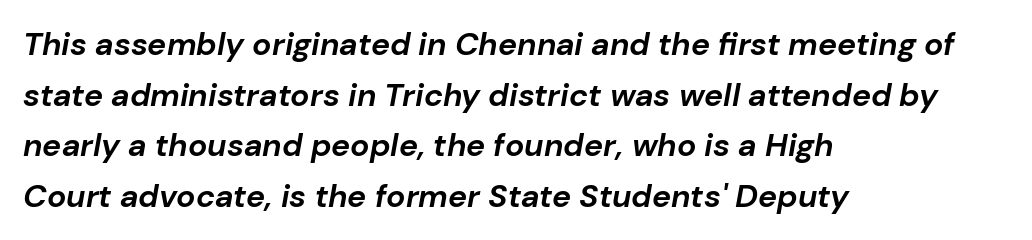
{"italic": "yes", "lean": "right", "slant_degrees": 10, "bold": "yes", "weight": "bold", "width": "normal", "stroke_contrast": "low", "x_height": "medium", "monospaced": "no", "underline": "no", "align": "left", "line_spacing": "normal", "line_spacing_ratio": 1.58, "letter_spacing": "normal", "letter_spacing_em": 0.0, "glyph_px": 32}
